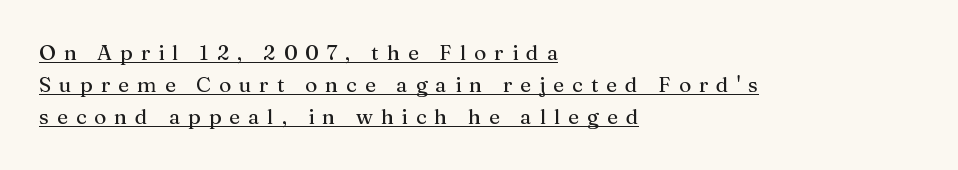
Q: Is the text italic (slanted)? A: No, it is upright.
Q: Is the text underlined? A: Yes.
Q: How is the paragraph aligned? A: Left-aligned.
Q: Is the spacing between letters normal or unusually wide? A: Unusually wide.
Q: Is the spacing between lines tight, normal or loose? A: Normal.
